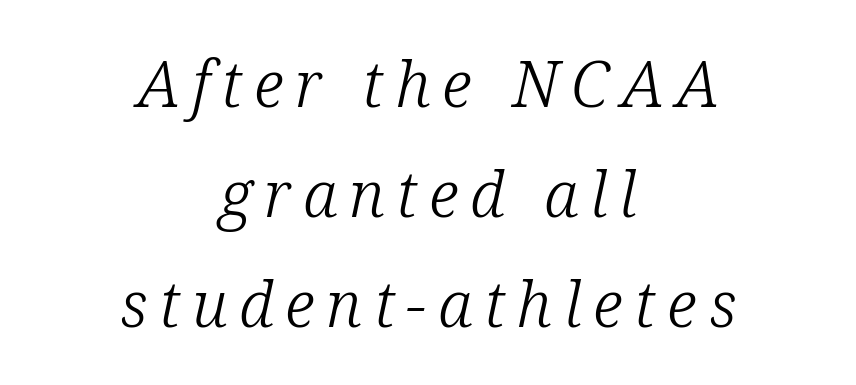
Q: Is the text bold? A: No.
Q: Is the text italic (slanted)? A: Yes, it leans right by about 12 degrees.
Q: Is the typeface a serif or a sans-serif typeface? A: Serif.
Q: Is the text underlined? A: No.
Q: How is the paragraph aligned? A: Centered.
Q: Width (condensed, normal, or wide)? A: Normal.
Q: Stroke contrast? A: Low.
Q: x-height? A: Medium.
Q: Monospaced? A: No.
